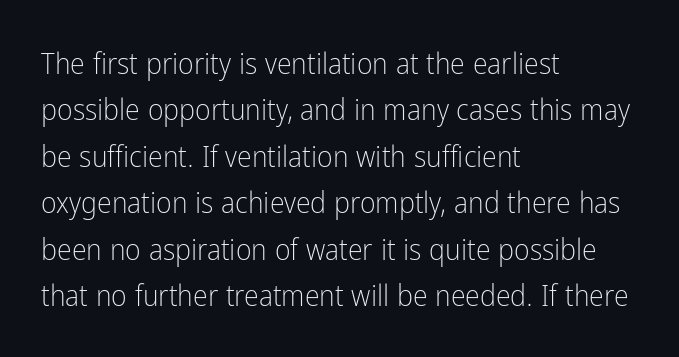
The face used here is proportionally spaced, like ordinary book or web type. What's the leading like? Ordinary, nothing unusual. This rendering employs a face without finishing strokes, i.e., a sans-serif. Italic? Not at all — the glyphs are vertical.
